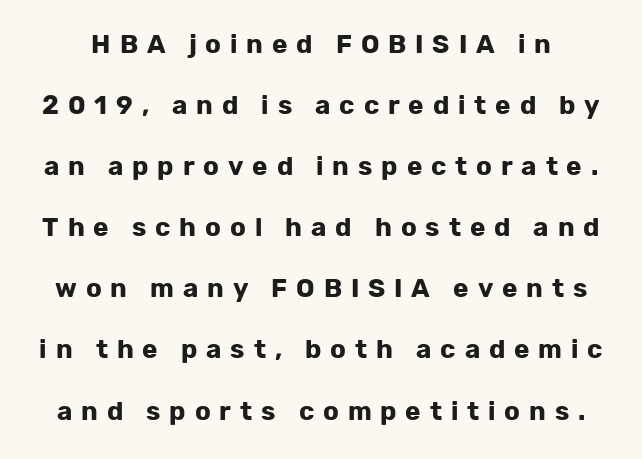
The image shows 26 px bold type, upright; set loose line spacing (2.35x), unusually wide letter spacing (+0.34 em), not underlined.
